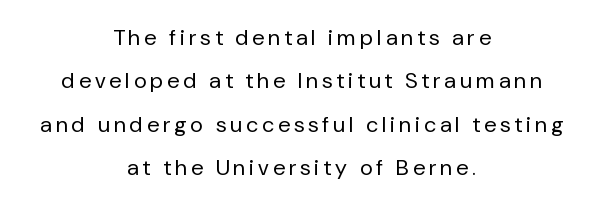
The words here are not underlined. Each new line begins a long way beneath the previous one. Does the lettering tilt? It doesn't — this is upright. The passage is arranged like a title page — every line centered. Nothing heavy about these letters — not bold at all.
